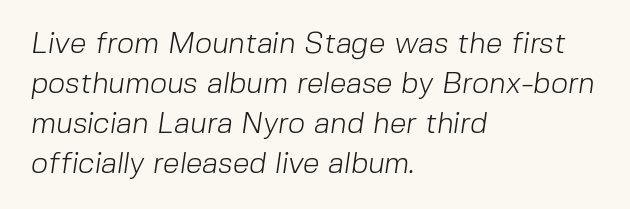
Q: Is the text bold? A: No.
Q: Is the typeface a serif or a sans-serif typeface? A: Sans-serif.
Q: Is the text underlined? A: No.
Q: How is the paragraph aligned? A: Left-aligned.
Q: Is the spacing between letters normal or unusually wide? A: Normal.
Q: Is the spacing between lines tight, normal or loose? A: Normal.
Q: Width (condensed, normal, or wide)? A: Normal.
Q: Stroke contrast? A: Low.
Q: x-height? A: Medium.
Q: Monospaced? A: No.
